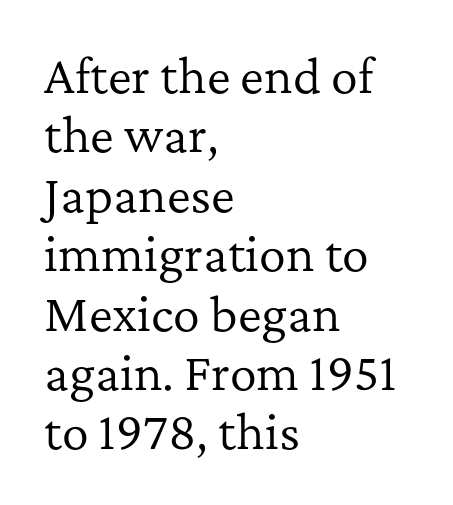
The image shows 45 px regular-weight serif type, upright; set left-aligned, normal line spacing (1.32x), normal letter spacing, not underlined; low stroke contrast and a medium x-height.
